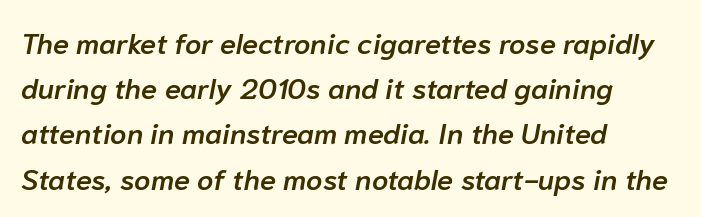
The image shows 29 px semibold type, italic (leaning right); set left-aligned, normal line spacing (1.56x), normal letter spacing, not underlined; low stroke contrast and a medium x-height.
